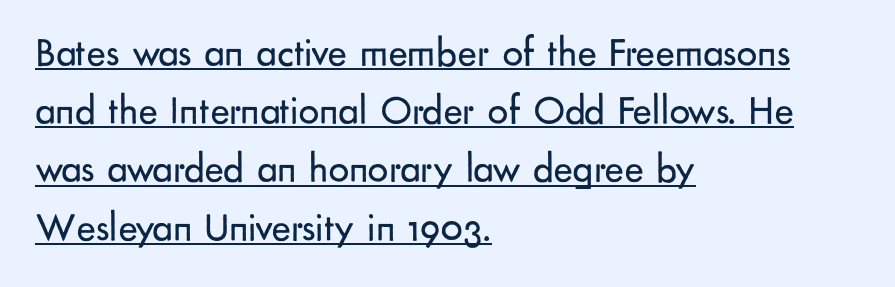
{"serif": "no", "italic": "no", "bold": "no", "weight": "regular", "width": "normal", "stroke_contrast": "low", "x_height": "small", "monospaced": "no", "underline": "yes", "align": "left", "line_spacing": "normal", "line_spacing_ratio": 1.42, "letter_spacing": "normal", "letter_spacing_em": 0.0, "glyph_px": 41}
